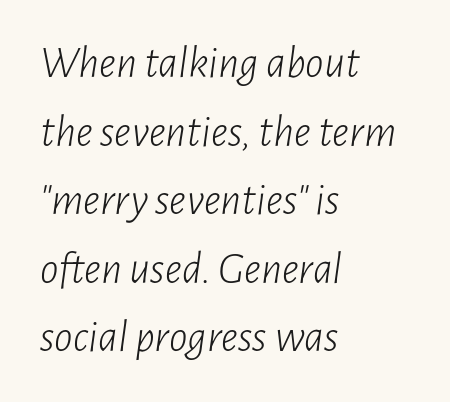
The image shows 46 px light, condensed type, italic (leaning right); set left-aligned, normal line spacing (1.49x), normal letter spacing, not underlined; low stroke contrast and a medium x-height.
